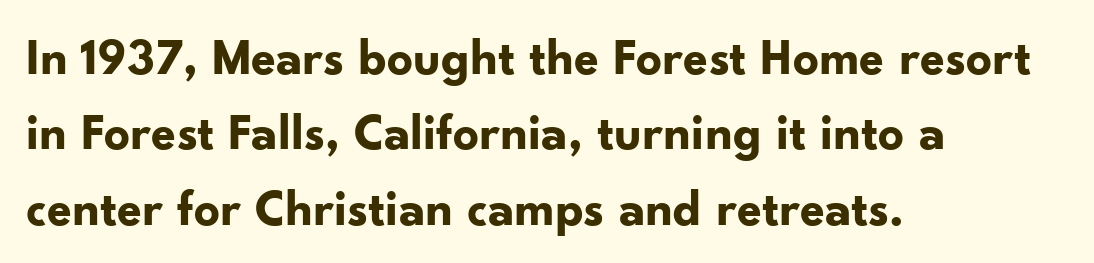
{"serif": "no", "italic": "no", "bold": "yes", "weight": "bold", "width": "normal", "stroke_contrast": "low", "x_height": "small", "monospaced": "no", "underline": "no", "align": "left", "line_spacing": "normal", "line_spacing_ratio": 1.48, "letter_spacing": "normal", "letter_spacing_em": 0.0, "glyph_px": 51}
